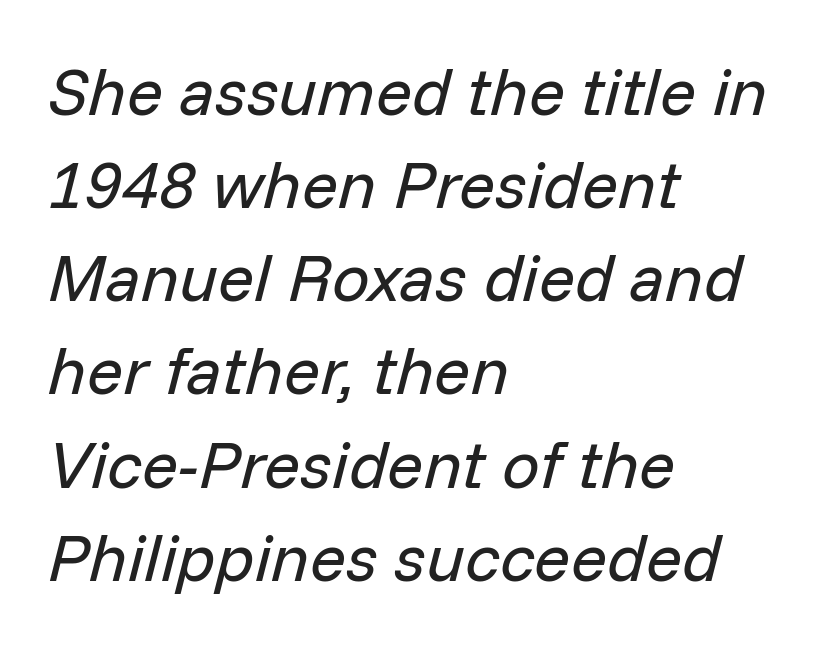
The image shows 67 px regular-weight type, italic (leaning right); set left-aligned, normal line spacing (1.39x), normal letter spacing, not underlined; low stroke contrast and a medium x-height.
